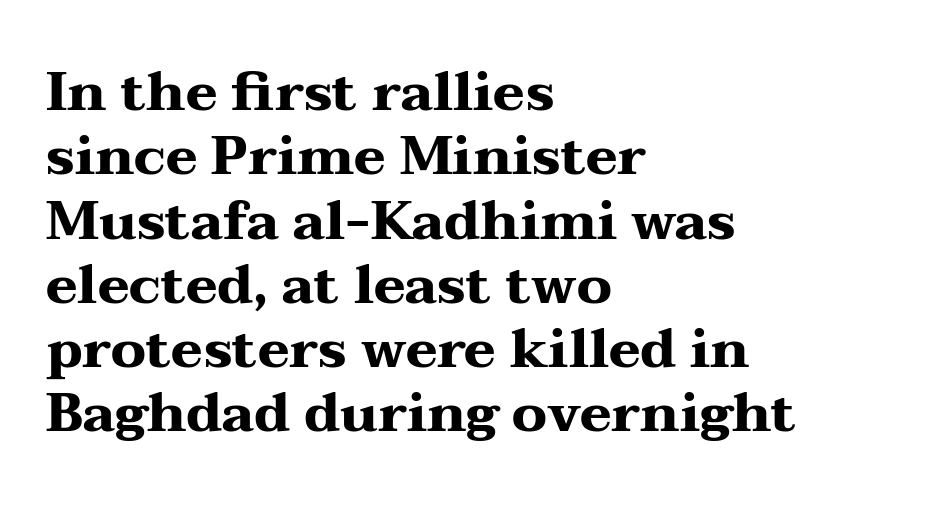
Q: Is the text bold? A: Yes.
Q: Is the text italic (slanted)? A: No, it is upright.
Q: Is the typeface a serif or a sans-serif typeface? A: Serif.
Q: Is the text underlined? A: No.
Q: How is the paragraph aligned? A: Left-aligned.
Q: Is the spacing between letters normal or unusually wide? A: Normal.
Q: Width (condensed, normal, or wide)? A: Wide.
Q: Stroke contrast? A: Medium.
Q: x-height? A: Medium.
Q: Monospaced? A: No.
